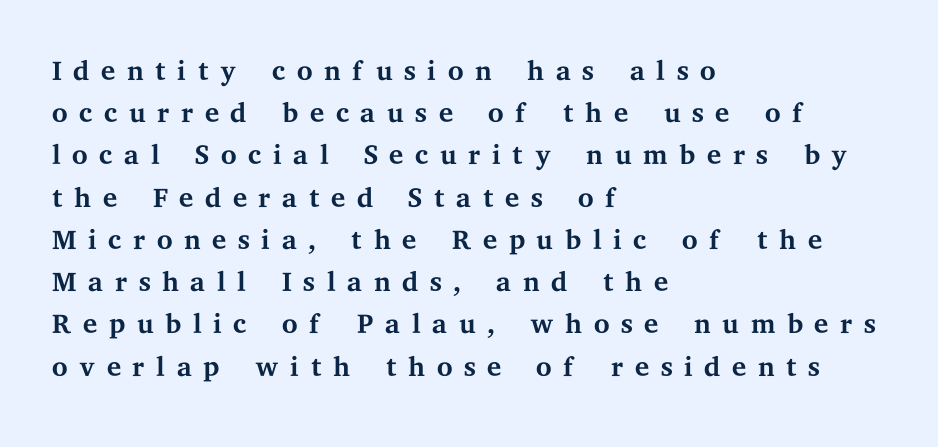
Counters stay open thanks to moderate or lighter strokes. Quick note: underline off. Line spacing here is tight. The lines in this sample share a left origin and differ only in where they stop. The designer went with a serif here, giving each stem small feet.
